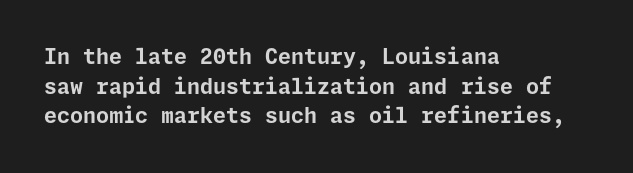
The image shows 21 px bold type, upright; set left-aligned, normal line spacing (1.41x), normal letter spacing, not underlined.
